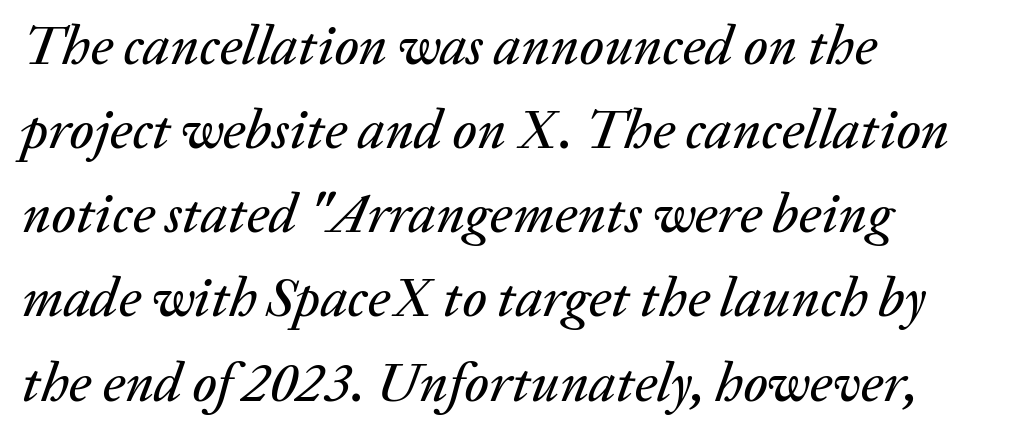
Q: Is the text italic (slanted)? A: Yes, it leans right by about 20 degrees.
Q: Is the text underlined? A: No.
Q: How is the paragraph aligned? A: Left-aligned.
Q: Is the spacing between letters normal or unusually wide? A: Normal.
Q: Is the spacing between lines tight, normal or loose? A: Normal.
Q: Width (condensed, normal, or wide)? A: Normal.
Q: Stroke contrast? A: Low.
Q: x-height? A: Medium.
Q: Monospaced? A: No.
